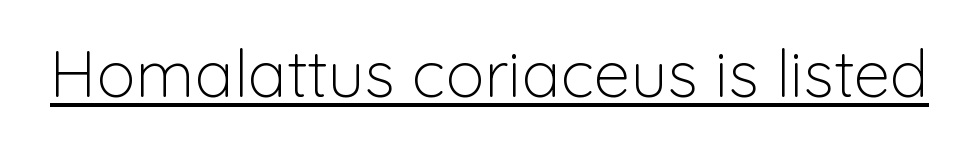
Bold? No — there's no thickening of the strokes. Character widths vary here, with narrow letters taking less room than wide ones. This is roman type, the default non-slanted kind. These characters rest on top of a visible drawn line.
